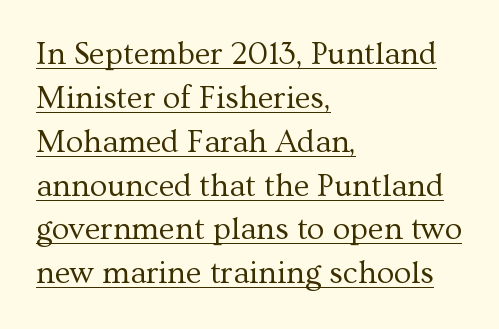
Honestly, the underline is the first thing you notice here. Posture: straight, roman, zero tilt. Each line starts at the same left margin while the right side varies. Spacing between characters is what you'd get straight out of the box.
